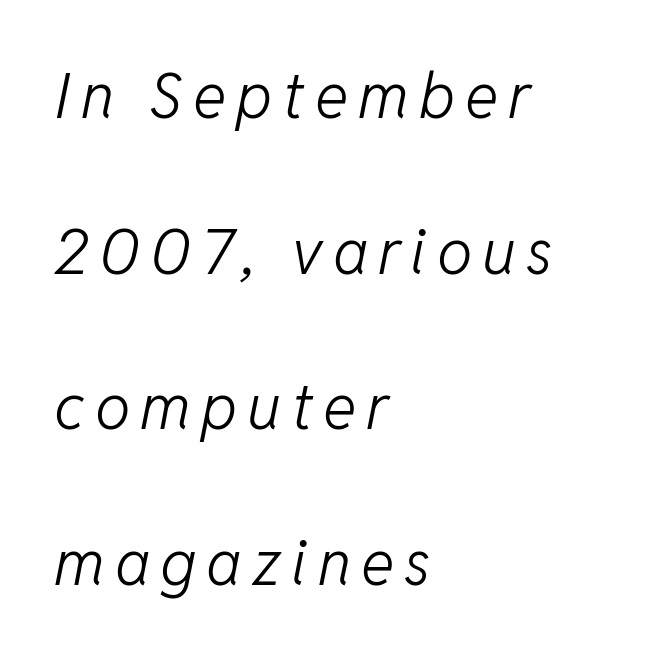
Q: Is the text bold? A: No.
Q: Is the text italic (slanted)? A: Yes, it leans right by about 11 degrees.
Q: Is the text underlined? A: No.
Q: How is the paragraph aligned? A: Left-aligned.
Q: Is the spacing between lines tight, normal or loose? A: Loose.
Q: Width (condensed, normal, or wide)? A: Normal.
Q: Stroke contrast? A: Low.
Q: x-height? A: Medium.
Q: Monospaced? A: No.
